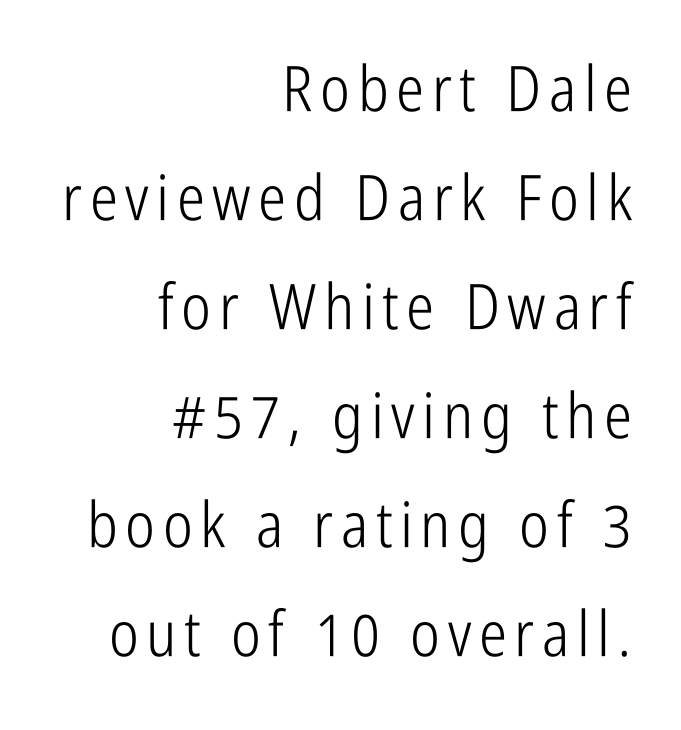
Each letter keeps its own natural width here, so spacing adapts to shape. Check where the strokes stop: nothing finishes them off — pure sans. The type sits square on the baseline with zero lean. Only glyphs here, with clear space below each row.
